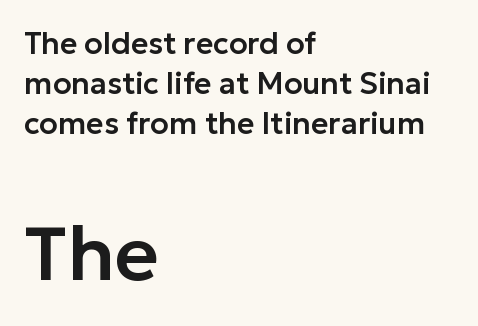
Q: Is the text italic (slanted)? A: No, it is upright.
Q: Is the typeface a serif or a sans-serif typeface? A: Sans-serif.
Q: Is the text underlined? A: No.
Q: How is the paragraph aligned? A: Left-aligned.
Q: Is the spacing between letters normal or unusually wide? A: Normal.
Q: Is the spacing between lines tight, normal or loose? A: Normal.
Q: Which block of text is set in a larger size, the first (top) or the second (bottom)? A: The second (bottom) one.
Q: Width (condensed, normal, or wide)? A: Normal.
Q: Stroke contrast? A: Low.
Q: x-height? A: Medium.
Q: Monospaced? A: No.
